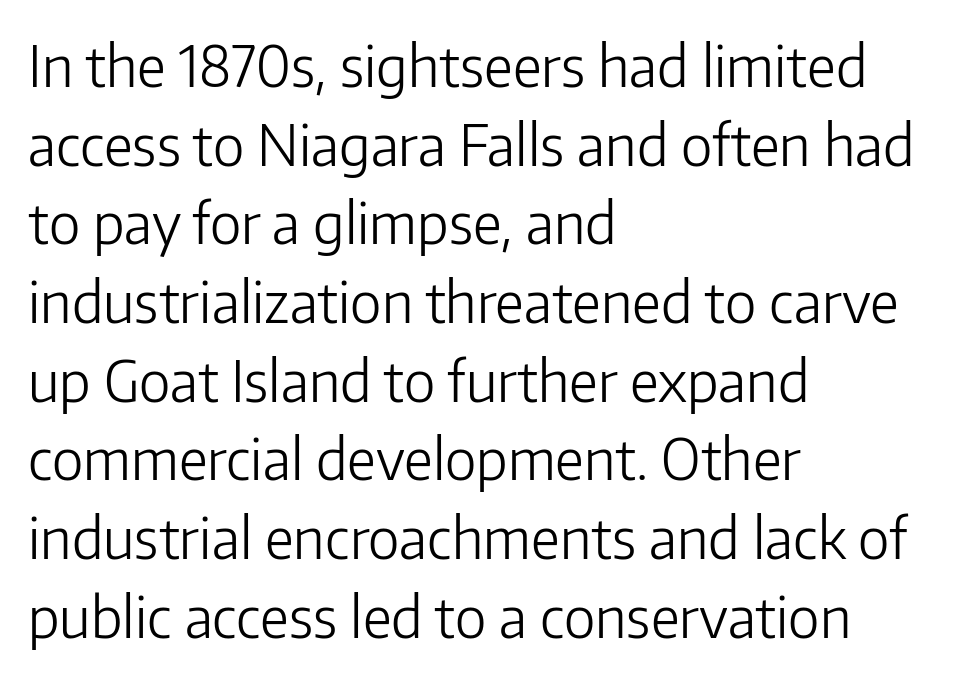
This sample has the flowing, uneven cadence of proportional lettering. The font's upright variant was chosen for this text. Characters follow at the spacing the type designer built in. Is the stroke heavy? The answer is a plain regular-or-lighter. The passage shown is typeset with a sans-serif family. Underline: absent.
